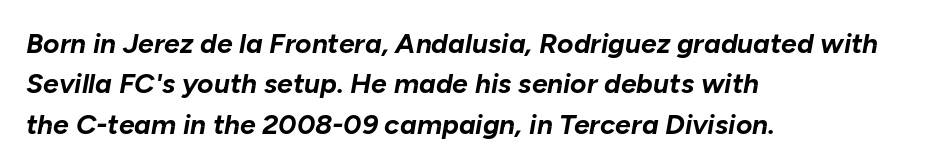
Q: Is the text bold? A: Yes.
Q: Is the text italic (slanted)? A: Yes, it leans right by about 10 degrees.
Q: Is the text underlined? A: No.
Q: How is the paragraph aligned? A: Left-aligned.
Q: Is the spacing between letters normal or unusually wide? A: Normal.
Q: Is the spacing between lines tight, normal or loose? A: Normal.
Q: Width (condensed, normal, or wide)? A: Normal.
Q: Stroke contrast? A: Low.
Q: x-height? A: Medium.
Q: Monospaced? A: No.
